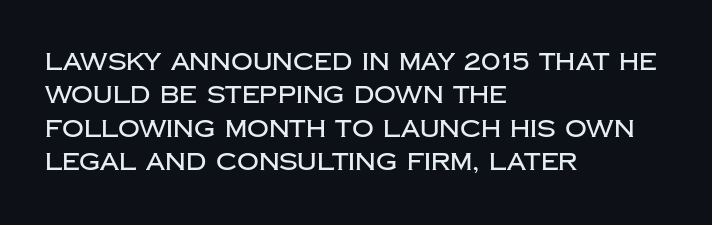
The image shows 24 px text type, upright; set left-aligned, normal line spacing (1.39x), normal letter spacing, not underlined.
